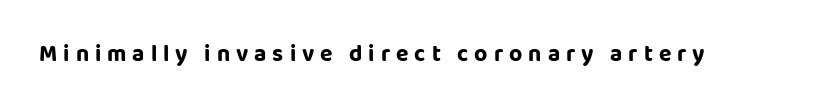
Q: Is the text italic (slanted)? A: No, it is upright.
Q: Is the text underlined? A: No.
Q: Is the spacing between letters normal or unusually wide? A: Unusually wide.
